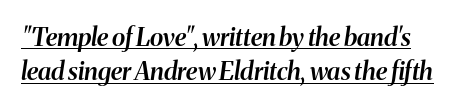
A baseline rule has been typeset under these characters. Stroke thickness is moderately raised; the sample reads as semibold. The type is set solid horizontally, with unmodified tracking. The specimen reads as italic at a glance. Regarding leading, the lines here are spaced in the standard way.
